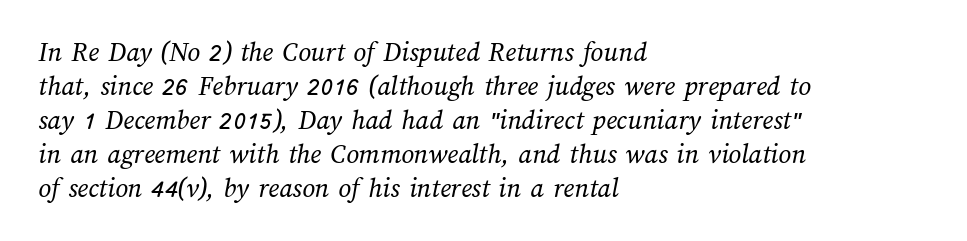
The face used here is proportionally spaced, like ordinary book or web type. Horizontal alignment here is leftward, the default for most running prose. Inter-character spacing is left at the font's built-in metrics. Beneath every word, the page is bare. Stems here are at most as thick as an everyday book face.
